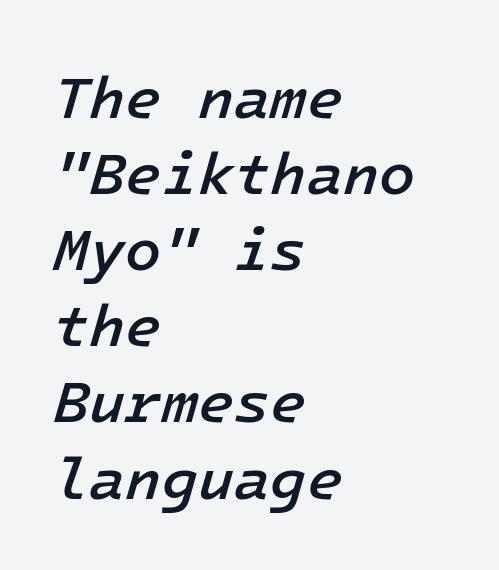
The image shows 59 px semibold type, italic (leaning right); set left-aligned, normal line spacing (1.29x), normal letter spacing, not underlined; low stroke contrast and a medium x-height.
